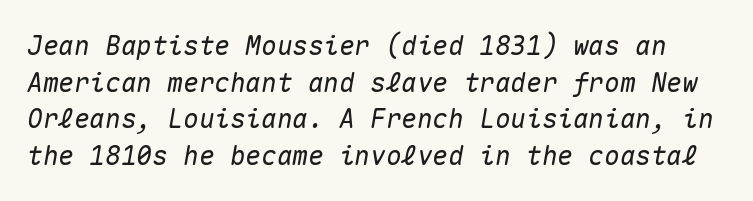
The horizontal fit of the characters is conventional and even. The space between consecutive lines is moderate. Posture: slanted. The specimen omits any rule beneath the text block's lines.
